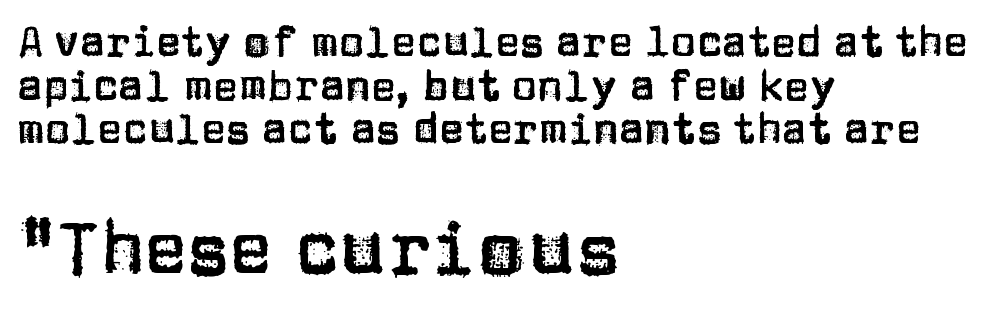
{"serif": "no", "italic": "no", "width": "normal", "stroke_contrast": "low", "x_height": "large", "monospaced": "no", "underline": "no", "align": "left", "line_spacing": "tight", "line_spacing_ratio": 1.04, "letter_spacing": "normal", "letter_spacing_em": 0.0, "larger_block": "second", "size_ratio": 1.74, "glyph_px": 73}
